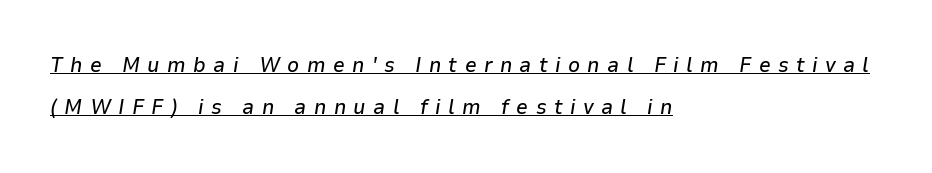
Q: Is the text italic (slanted)? A: Yes, it leans right by about 9 degrees.
Q: Is the text underlined? A: Yes.
Q: How is the paragraph aligned? A: Left-aligned.
Q: Is the spacing between letters normal or unusually wide? A: Unusually wide.
Q: Is the spacing between lines tight, normal or loose? A: Loose.
